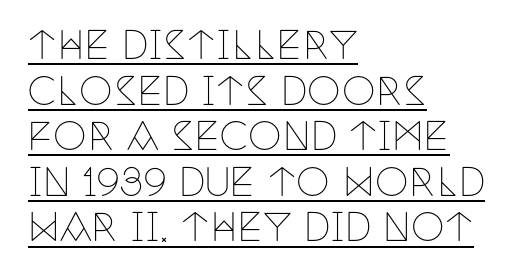
The image shows 38 px thin, condensed serif type, upright; set left-aligned, line spacing 1.2x, normal letter spacing, underlined; low stroke contrast and a large x-height.
